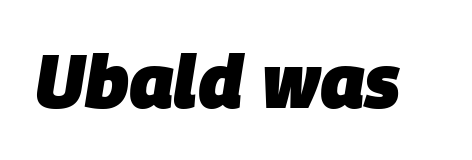
Q: Is the text bold? A: Yes.
Q: Is the text italic (slanted)? A: Yes, it leans right by about 9 degrees.
Q: Is the text underlined? A: No.
Q: Is the spacing between letters normal or unusually wide? A: Normal.
Q: Width (condensed, normal, or wide)? A: Normal.
Q: Stroke contrast? A: Low.
Q: x-height? A: Large.
Q: Monospaced? A: No.
